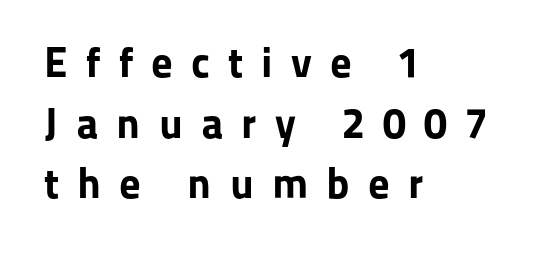
{"serif": "no", "italic": "no", "bold": "yes", "weight": "bold", "width": "normal", "stroke_contrast": "low", "x_height": "medium", "monospaced": "no", "underline": "no", "align": "left", "line_spacing": "normal", "line_spacing_ratio": 1.41, "letter_spacing": "wide", "letter_spacing_em": 0.42, "glyph_px": 43}
